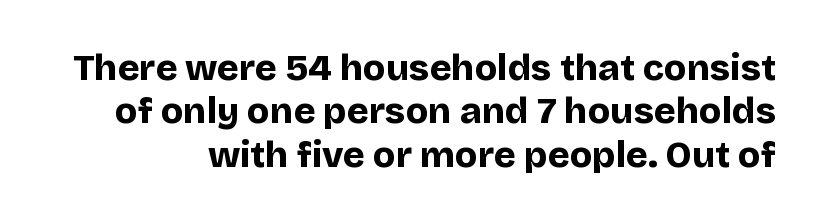
This sample uses a sans-serif face. Each letter keeps its own natural width here, so spacing adapts to shape. The face used here is rendered with its standard letterfit. Students, this is bold: see how much ink each stroke carries.
